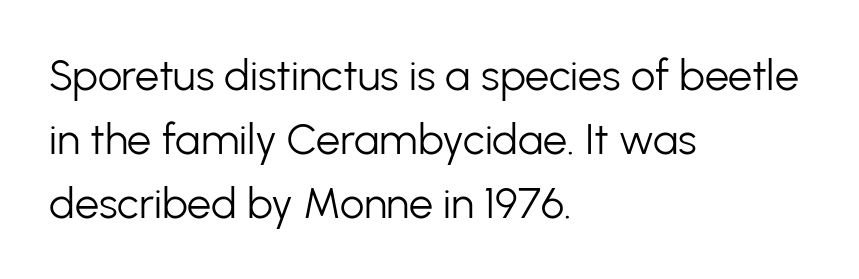
{"serif": "no", "italic": "no", "bold": "no", "weight": "light", "width": "normal", "stroke_contrast": "low", "x_height": "medium", "monospaced": "no", "underline": "no", "align": "left", "line_spacing": "normal", "line_spacing_ratio": 1.49, "letter_spacing": "normal", "letter_spacing_em": 0.0, "glyph_px": 43}
